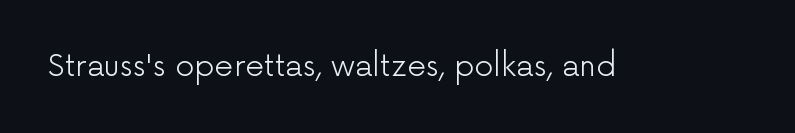
{"serif": "no", "italic": "no", "bold": "no", "weight": "light", "width": "normal", "stroke_contrast": "low", "x_height": "medium", "monospaced": "no", "underline": "no", "letter_spacing": "normal", "letter_spacing_em": 0.0, "glyph_px": 30}
